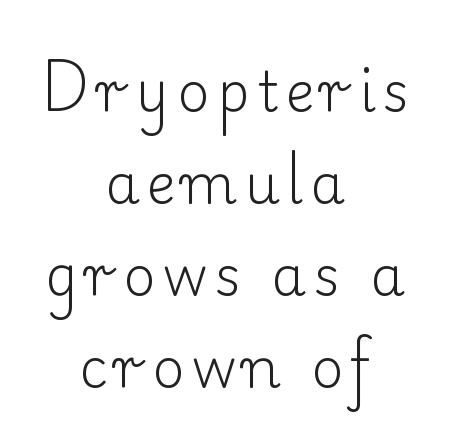
{"italic": "no", "bold": "no", "weight": "light", "width": "normal", "stroke_contrast": "low", "x_height": "small", "monospaced": "no", "underline": "no", "align": "center", "line_spacing": "normal", "line_spacing_ratio": 1.67, "glyph_px": 55}
